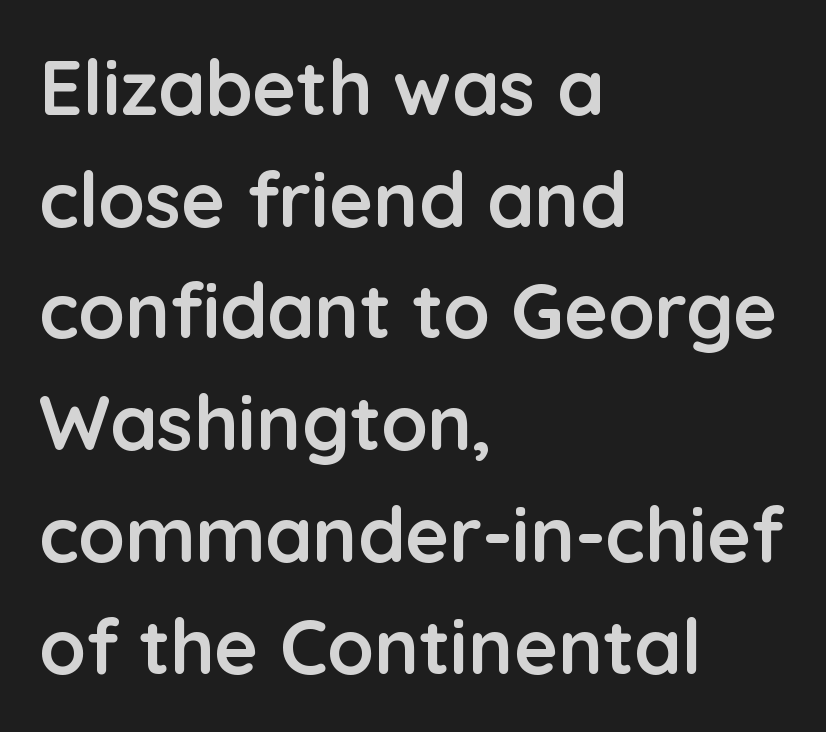
{"serif": "no", "italic": "no", "bold": "yes", "weight": "semibold", "width": "normal", "stroke_contrast": "low", "x_height": "medium", "monospaced": "no", "underline": "no", "align": "left", "line_spacing": "normal", "line_spacing_ratio": 1.47, "letter_spacing": "normal", "letter_spacing_em": 0.0, "glyph_px": 76}
